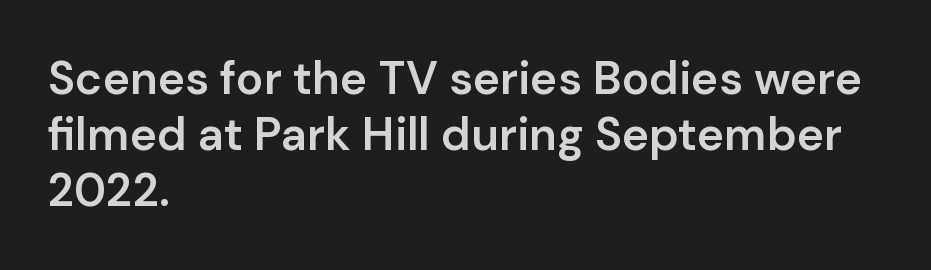
Every letter is mildly thick-stroked: semibold rather than bold. You could not count columns in this text — the font is proportionally spaced. Default kerning and tracking; the words read as compact shapes. Casual observation: everything's shoved over to the left. The gap between lines stays unmarked.
